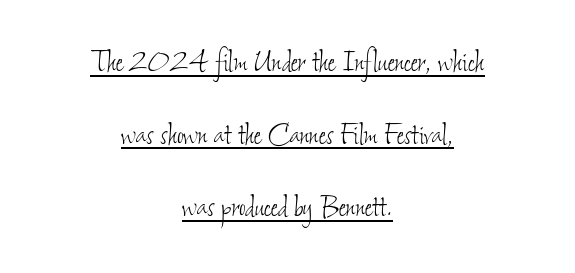
Q: Is the text bold? A: No.
Q: Is the text underlined? A: Yes.
Q: How is the paragraph aligned? A: Centered.
Q: Is the spacing between letters normal or unusually wide? A: Normal.
Q: Is the spacing between lines tight, normal or loose? A: Loose.
Q: Width (condensed, normal, or wide)? A: Condensed.
Q: Stroke contrast? A: Low.
Q: x-height? A: Small.
Q: Monospaced? A: No.
